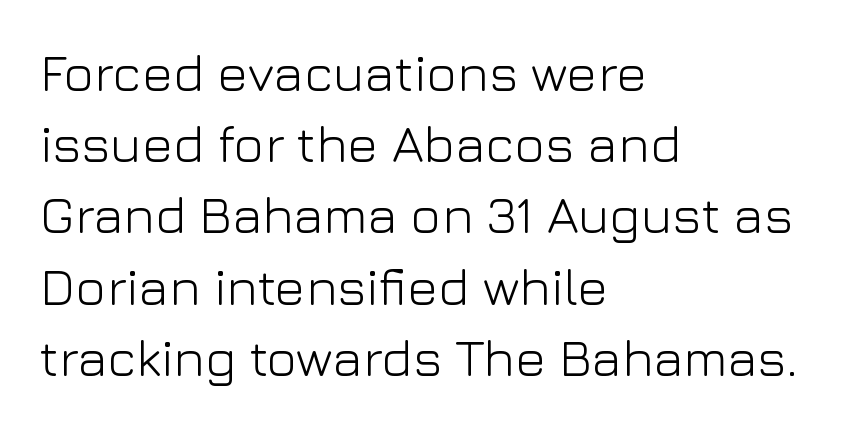
{"serif": "no", "italic": "no", "bold": "no", "weight": "light", "width": "normal", "stroke_contrast": "low", "x_height": "medium", "monospaced": "no", "underline": "no", "align": "left", "line_spacing": "normal", "line_spacing_ratio": 1.37, "letter_spacing": "normal", "letter_spacing_em": 0.0, "glyph_px": 52}
